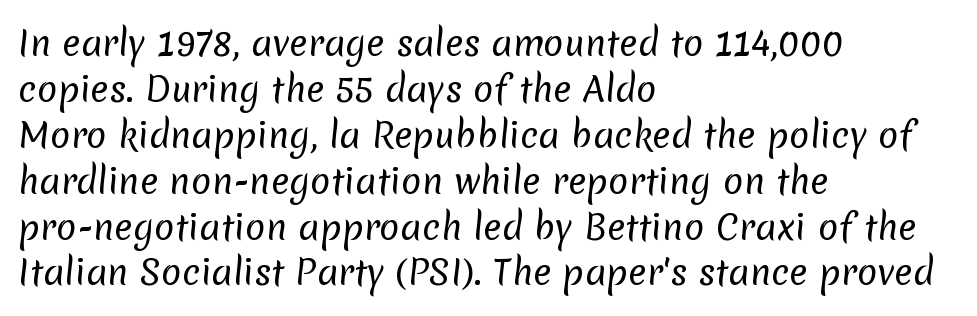
{"serif": "no", "bold": "no", "weight": "regular", "width": "normal", "stroke_contrast": "low", "x_height": "medium", "monospaced": "no", "underline": "no", "align": "left", "line_spacing": "normal", "line_spacing_ratio": 1.35, "letter_spacing": "normal", "letter_spacing_em": 0.0, "glyph_px": 34}
